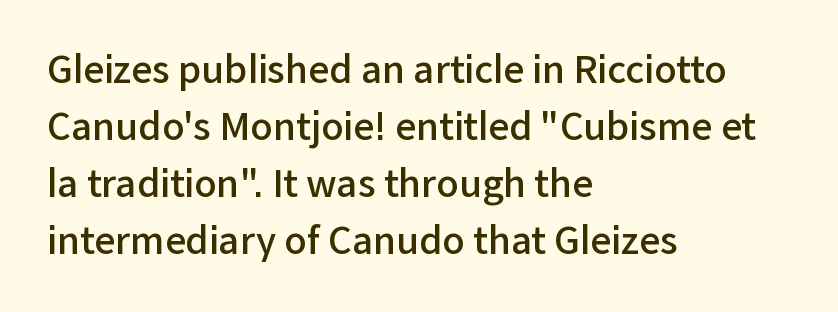
The image shows 37 px semibold sans-serif type, upright; set left-aligned, normal line spacing (1.54x), normal letter spacing, not underlined; low stroke contrast and a medium x-height.
